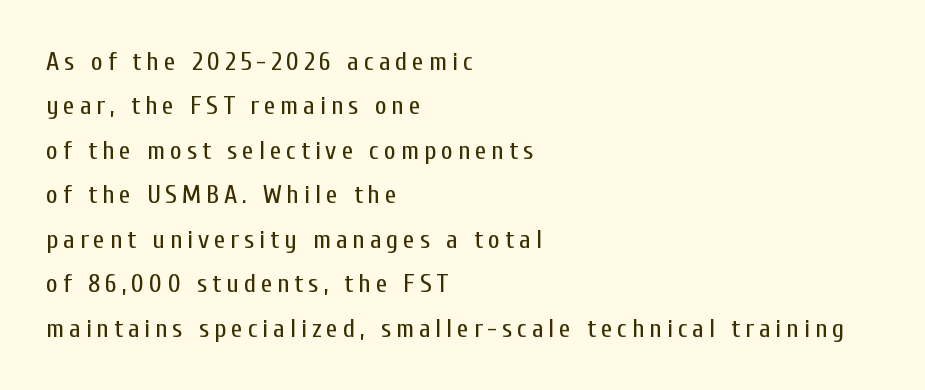
{"italic": "no", "bold": "no", "underline": "no", "align": "left", "line_spacing_ratio": 1.71, "glyph_px": 26}
